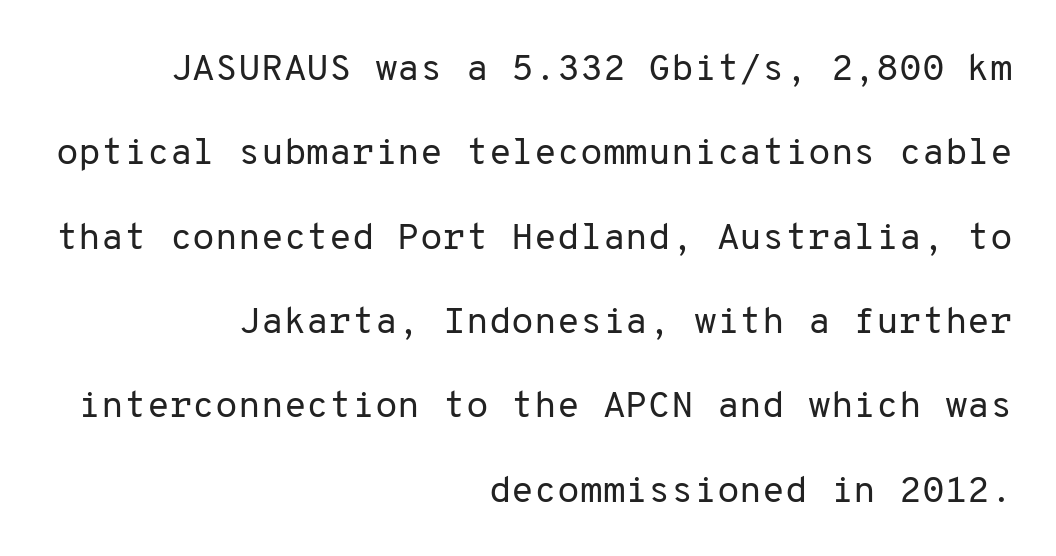
The image shows 37 px regular-weight sans-serif type, upright, monospaced; set right-aligned, loose line spacing (2.28x), normal letter spacing, not underlined; low stroke contrast and a medium x-height.
